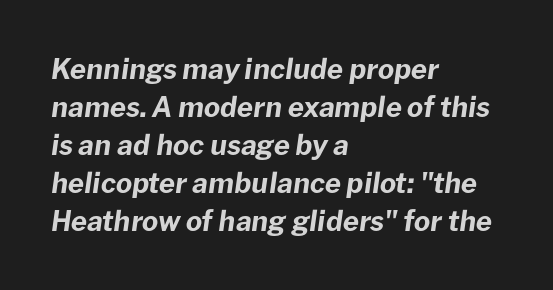
Q: Is the text bold? A: Yes.
Q: Is the text italic (slanted)? A: Yes, it leans right by about 8 degrees.
Q: Is the text underlined? A: No.
Q: How is the paragraph aligned? A: Left-aligned.
Q: Is the spacing between letters normal or unusually wide? A: Normal.
Q: Is the spacing between lines tight, normal or loose? A: Normal.
Q: Width (condensed, normal, or wide)? A: Normal.
Q: Stroke contrast? A: Low.
Q: x-height? A: Medium.
Q: Monospaced? A: No.
